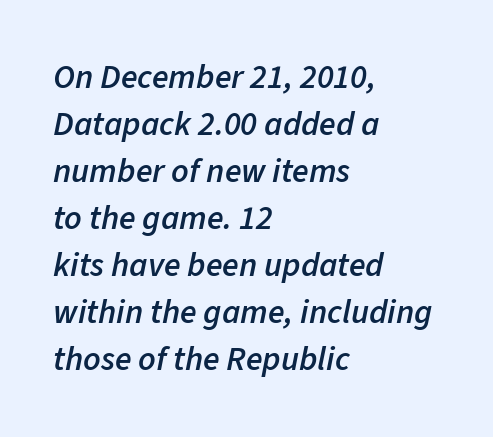
Q: Is the text bold? A: Semi-bold.
Q: Is the text italic (slanted)? A: Yes, it leans right by about 11 degrees.
Q: Is the text underlined? A: No.
Q: How is the paragraph aligned? A: Left-aligned.
Q: Is the spacing between letters normal or unusually wide? A: Normal.
Q: Is the spacing between lines tight, normal or loose? A: Normal.
Q: Width (condensed, normal, or wide)? A: Normal.
Q: Stroke contrast? A: Low.
Q: x-height? A: Medium.
Q: Monospaced? A: No.
